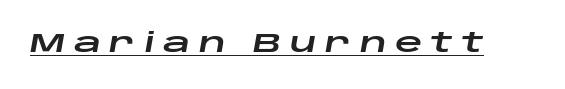
Q: Is the text italic (slanted)? A: Yes, it leans right by about 10 degrees.
Q: Is the text underlined? A: Yes.
Q: Is the spacing between letters normal or unusually wide? A: Unusually wide.
